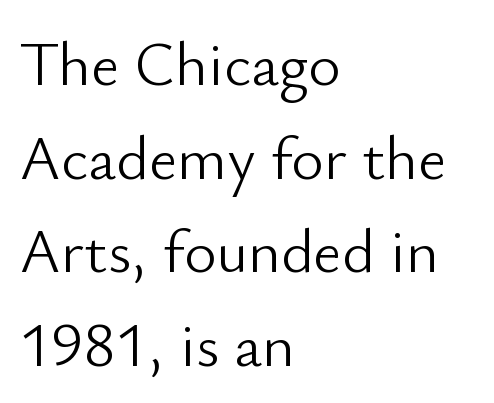
The face used here is rendered with its standard letterfit. Posture: upright roman. A bare baseline throughout the passage. Interline gaps are of average width in this sample. Horizontal alignment here is leftward, the default for most running prose. Weight: regular or lighter.
